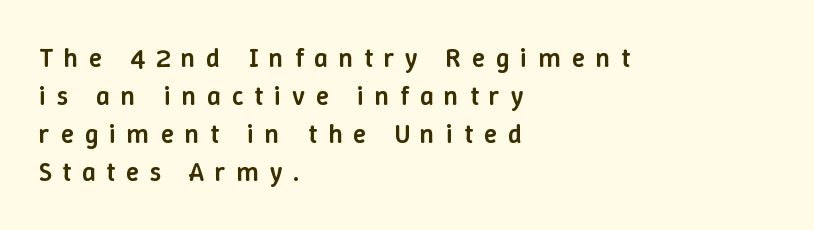
The image shows 27 px text type, upright; set left-aligned, normal line spacing (1.41x), unusually wide letter spacing (+0.4 em), not underlined.
